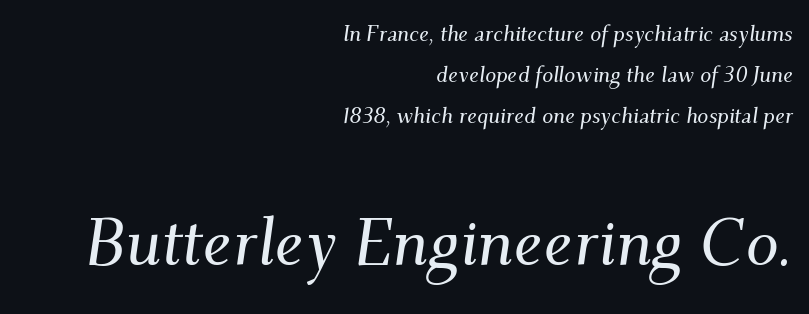
{"serif": "yes", "italic": "yes", "lean": "right", "slant_degrees": 9, "width": "normal", "stroke_contrast": "medium", "x_height": "small", "monospaced": "no", "underline": "no", "align": "right", "line_spacing_ratio": 1.86, "letter_spacing": "normal", "letter_spacing_em": 0.0, "larger_block": "second", "size_ratio": 3.0, "glyph_px": 66}
